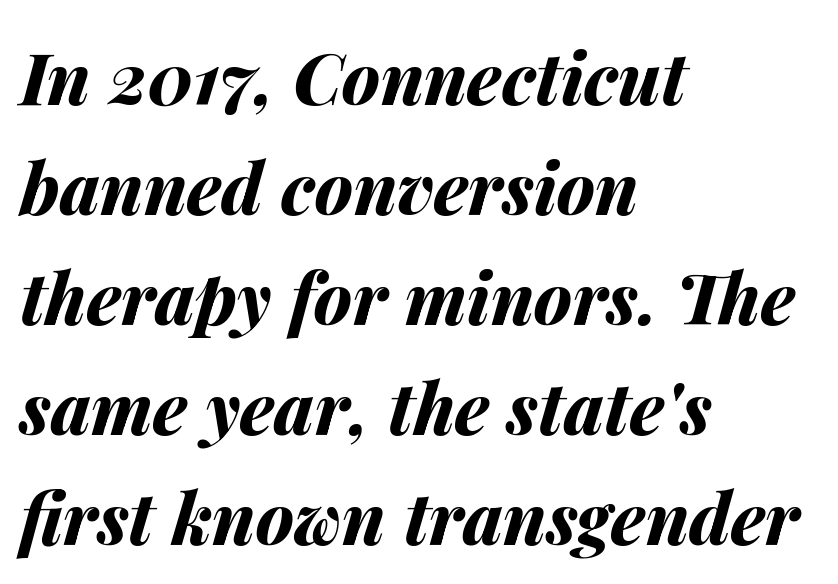
Q: Is the text bold? A: Yes.
Q: Is the text italic (slanted)? A: Yes, it leans right by about 14 degrees.
Q: Is the text underlined? A: No.
Q: How is the paragraph aligned? A: Left-aligned.
Q: Is the spacing between letters normal or unusually wide? A: Normal.
Q: Is the spacing between lines tight, normal or loose? A: Normal.
Q: Width (condensed, normal, or wide)? A: Normal.
Q: Stroke contrast? A: Medium.
Q: x-height? A: Medium.
Q: Monospaced? A: No.
